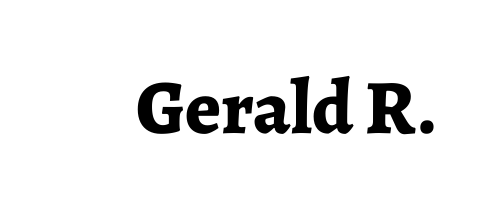
{"serif": "yes", "italic": "no", "bold": "yes", "weight": "bold", "width": "normal", "stroke_contrast": "low", "x_height": "medium", "monospaced": "no", "underline": "no", "letter_spacing": "normal", "letter_spacing_em": 0.0, "glyph_px": 77}
